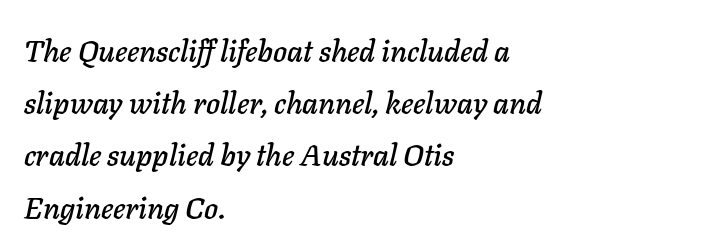
The image shows 30 px text type, italic (leaning right); set left-aligned, line spacing 1.74x, normal letter spacing, not underlined; low stroke contrast and a medium x-height.
